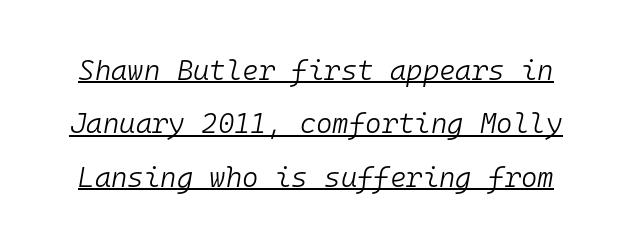
Q: Is the text bold? A: No.
Q: Is the text italic (slanted)? A: Yes, it leans right by about 10 degrees.
Q: Is the text underlined? A: Yes.
Q: Is the spacing between letters normal or unusually wide? A: Normal.
Q: Is the spacing between lines tight, normal or loose? A: Loose.
Q: Width (condensed, normal, or wide)? A: Normal.
Q: Stroke contrast? A: Low.
Q: x-height? A: Medium.
Q: Monospaced? A: Yes.
